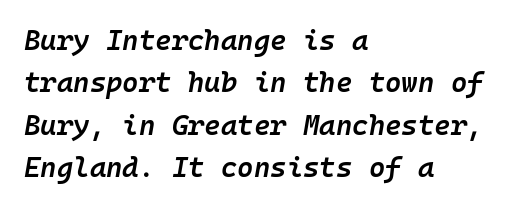
The image shows 28 px semibold type, italic (leaning right), monospaced; set left-aligned, normal line spacing (1.51x), normal letter spacing, not underlined; low stroke contrast and a medium x-height.
